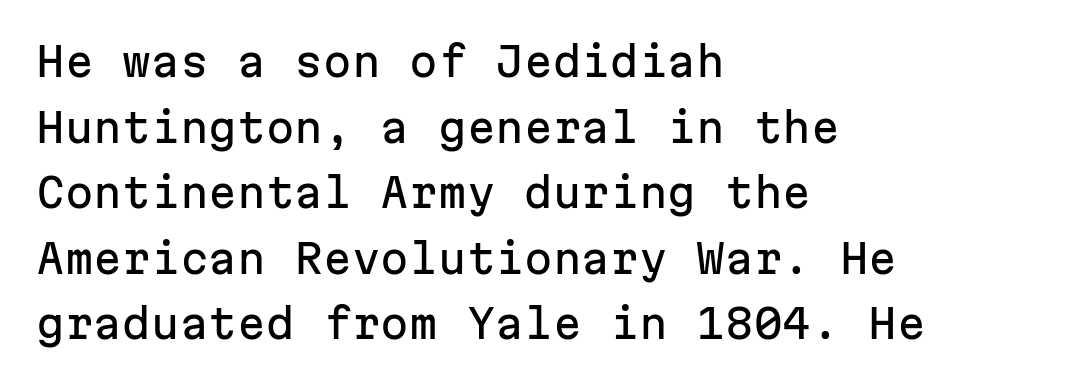
The leading is moderate, giving the passage an even texture. Spacing verdict: monospaced, one width for all characters. The string is rendered with underlining switched off. The passage shown has conventional tracking throughout. The type family on display is of the sans-serif kind. Posture: straight, roman, zero tilt.
